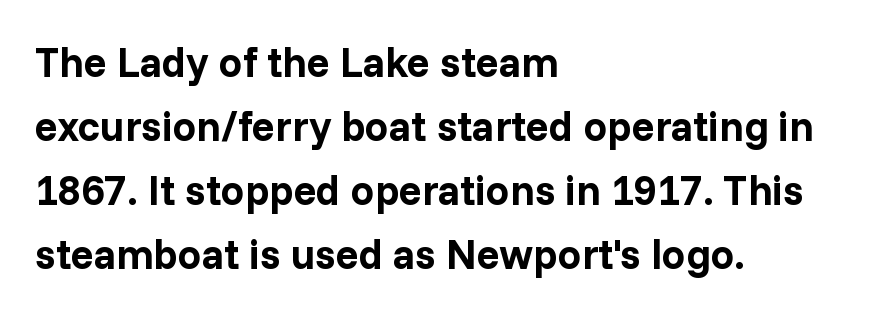
The image shows 42 px bold sans-serif type, upright; set left-aligned, normal line spacing (1.52x), normal letter spacing, not underlined; low stroke contrast and a medium x-height.
